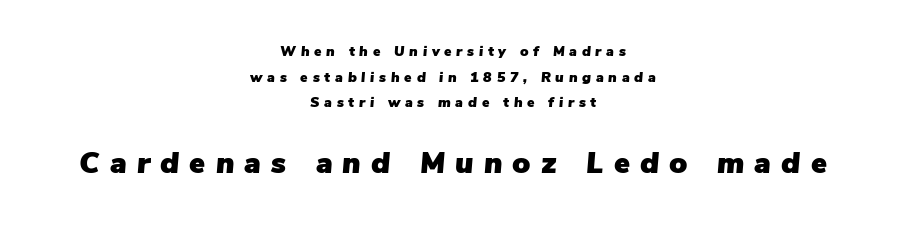
Q: Is the text italic (slanted)? A: Yes, it leans right by about 5 degrees.
Q: Is the text underlined? A: No.
Q: How is the paragraph aligned? A: Centered.
Q: Is the spacing between letters normal or unusually wide? A: Unusually wide.
Q: Which block of text is set in a larger size, the first (top) or the second (bottom)? A: The second (bottom) one.
Q: Width (condensed, normal, or wide)? A: Normal.
Q: Stroke contrast? A: Low.
Q: x-height? A: Medium.
Q: Monospaced? A: No.
